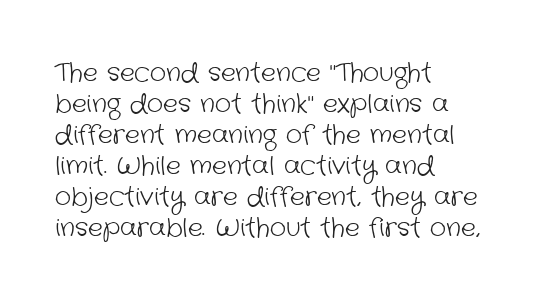
{"bold": "no", "underline": "no", "align": "left", "line_spacing_ratio": 1.24, "letter_spacing": "normal", "letter_spacing_em": 0.0, "glyph_px": 25}
